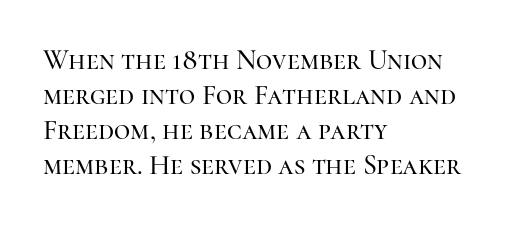
Regarding serifs, this sample has them. What's the leading like? Ordinary, nothing unusual. The space directly below the letters is spotless. How are the letters spaced? Ordinarily, with no added tracking.
